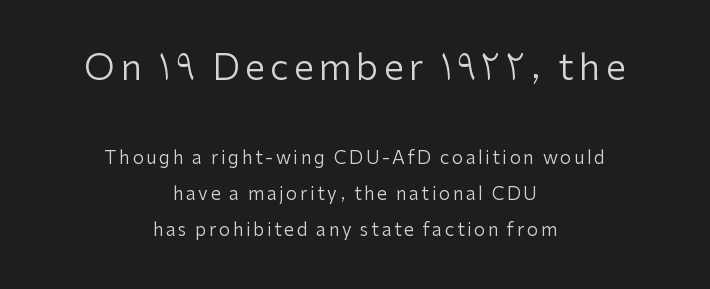
The image shows 36 px regular-weight sans-serif type, upright; set centered, loose line spacing (2.02x), not underlined; the first (top) block is 2.0x larger; low stroke contrast and a medium x-height.
